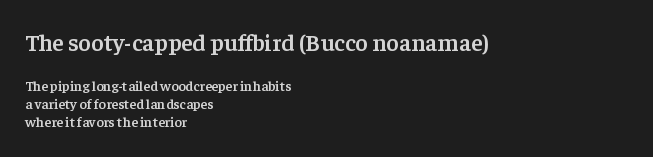
The image shows 24 px text type, upright; set left-aligned, normal line spacing (1.31x), normal letter spacing, not underlined; the first (top) block is 1.71x larger.
